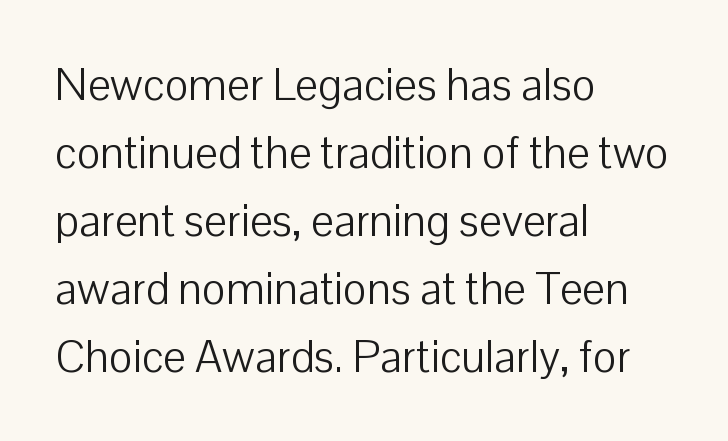
Q: Is the text bold? A: No.
Q: Is the text italic (slanted)? A: No, it is upright.
Q: Is the typeface a serif or a sans-serif typeface? A: Sans-serif.
Q: Is the text underlined? A: No.
Q: How is the paragraph aligned? A: Left-aligned.
Q: Is the spacing between letters normal or unusually wide? A: Normal.
Q: Is the spacing between lines tight, normal or loose? A: Normal.
Q: Width (condensed, normal, or wide)? A: Normal.
Q: Stroke contrast? A: Low.
Q: x-height? A: Medium.
Q: Monospaced? A: No.
